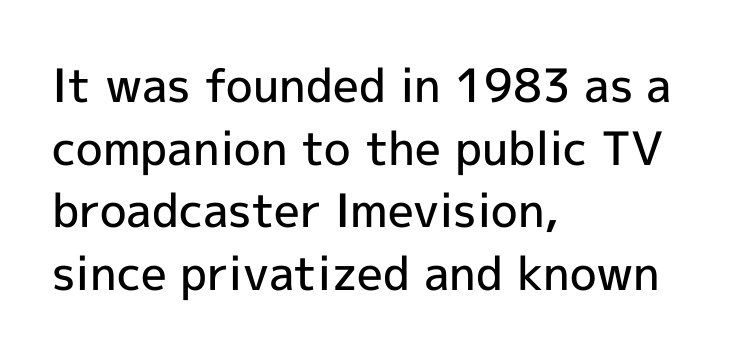
The image shows 46 px semibold sans-serif type, upright; set left-aligned, normal line spacing (1.36x), normal letter spacing, not underlined; a medium x-height.
